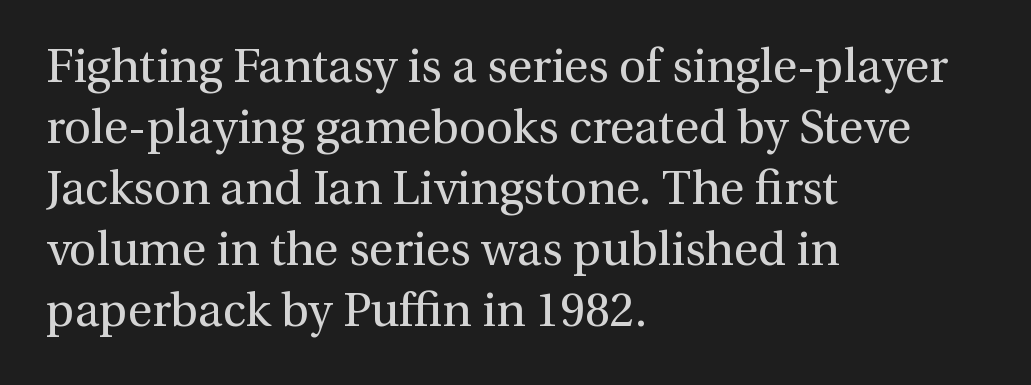
The setting favours the left margin, as ordinary paragraphs usually do. The letters stand upright; this is a roman face. The passage shown is not underscored anywhere. Leading matches the norm, producing a regular column. This is serif lettering, the kind often seen in printed books.
